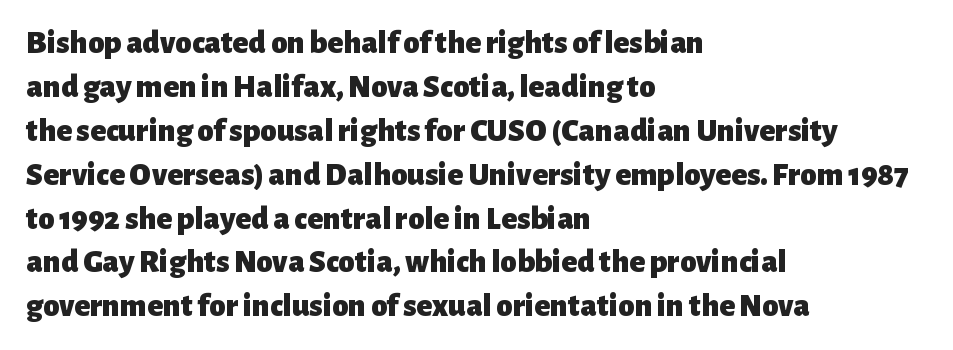
Standard letterfit; no display-style spreading of the glyphs. Notice how the passage keeps a crisp vertical edge on the left only. The passage shown is typed in a proportional face where columns would drift. The strokes are fattened all the way to bold. Nope, no serifs anywhere on these letters.
